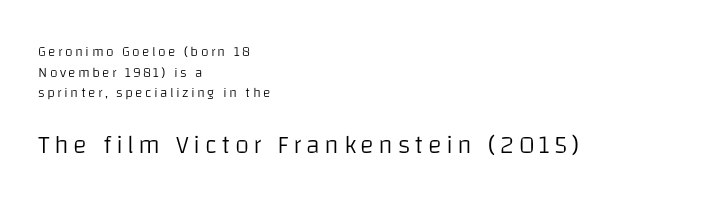
The letters stand upright; this is a roman face. The face looks like a standard text weight, possibly lighter. The rendering uses a moderate line-height, typical for paragraphs. A classic flush-left, rag-right setting is used for this passage. Two sizes are in play, and the larger belongs to the second block.
